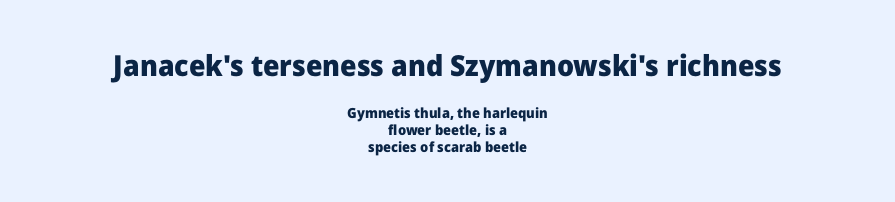
You can tell it's not italic because the verticals are truly vertical. The whitespace from short lines is split evenly between both sides. Size hierarchy here favors the leading block over the trailing one. The type family on display is of the sans-serif kind. A full-strength bold gives these letters their thick strokes.
